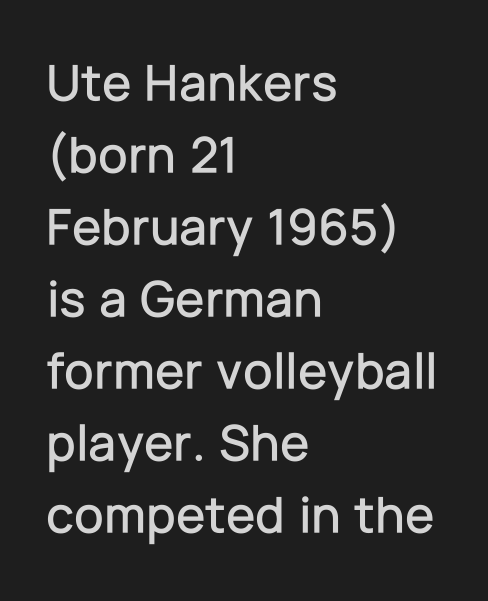
The image shows 53 px sans-serif type, upright; set left-aligned, normal line spacing (1.36x), normal letter spacing, not underlined; low stroke contrast and a medium x-height.
